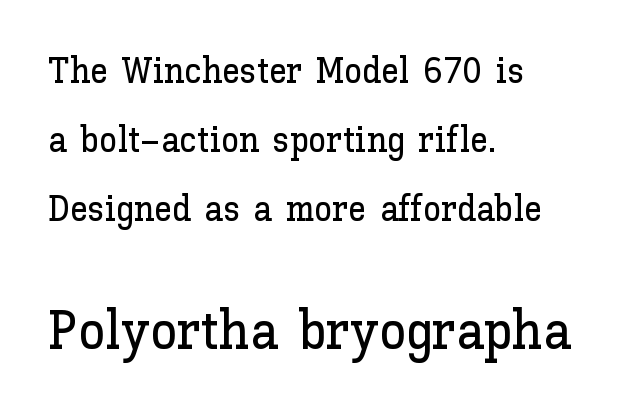
Q: Is the text italic (slanted)? A: No, it is upright.
Q: Is the text underlined? A: No.
Q: How is the paragraph aligned? A: Left-aligned.
Q: Is the spacing between letters normal or unusually wide? A: Normal.
Q: Is the spacing between lines tight, normal or loose? A: Loose.
Q: Which block of text is set in a larger size, the first (top) or the second (bottom)? A: The second (bottom) one.
Q: Width (condensed, normal, or wide)? A: Normal.
Q: Stroke contrast? A: Low.
Q: x-height? A: Medium.
Q: Monospaced? A: No.
